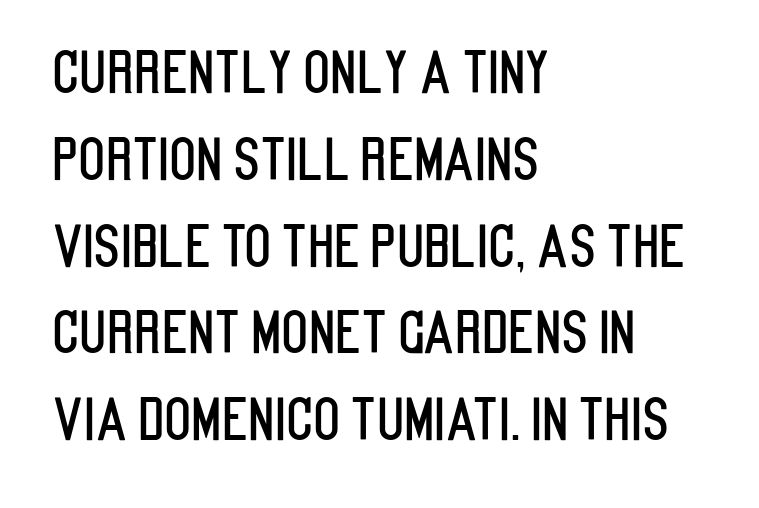
Think of a printed novel: that variable character pitch is what you see here. The space beneath each line is pristine and unruled. Leading: standard. Grotesque or geometric, the face here clearly has no serifs.
